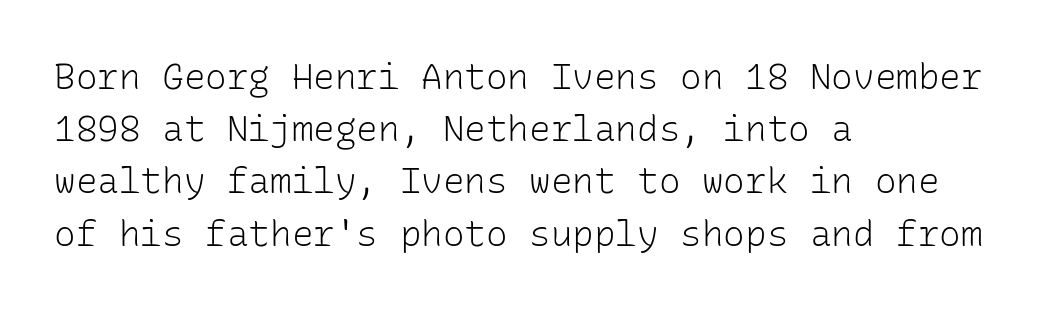
Casual observation: everything's shoved over to the left. Letters rest on an invisible, unmarked baseline. The text was rendered using a sans face with plain stroke endings. Stems here are at most as thick as an everyday book face.
